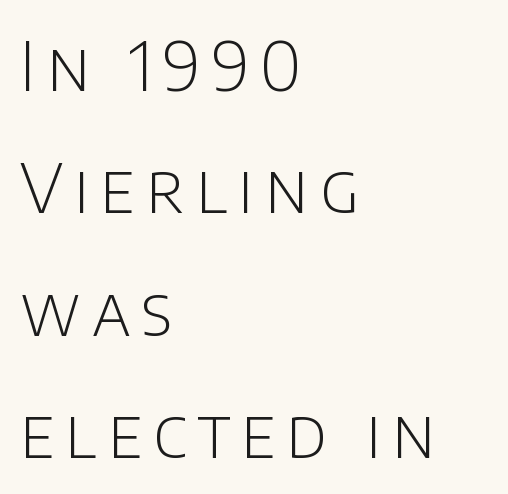
Q: Is the text bold? A: No.
Q: Is the text italic (slanted)? A: No, it is upright.
Q: Is the typeface a serif or a sans-serif typeface? A: Sans-serif.
Q: Is the text underlined? A: No.
Q: How is the paragraph aligned? A: Left-aligned.
Q: Width (condensed, normal, or wide)? A: Normal.
Q: Stroke contrast? A: Low.
Q: x-height? A: Large.
Q: Monospaced? A: No.
